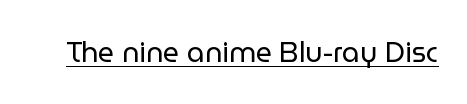
The image shows 28 px regular-weight sans-serif type, upright; set normal letter spacing, underlined; low stroke contrast and a medium x-height.
